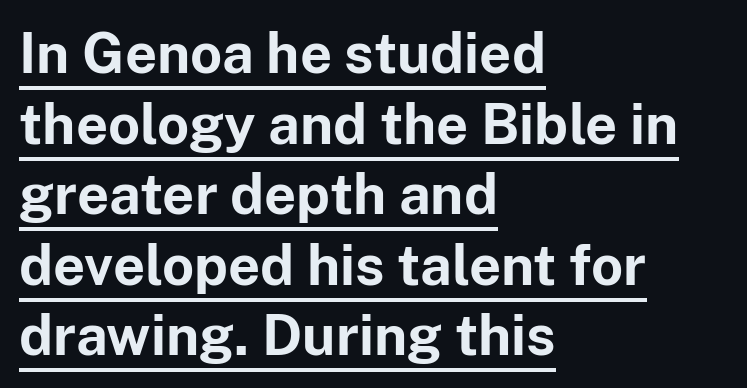
{"serif": "no", "italic": "no", "bold": "yes", "weight": "bold", "width": "normal", "stroke_contrast": "low", "x_height": "medium", "monospaced": "no", "underline": "yes", "align": "left", "line_spacing": "normal", "line_spacing_ratio": 1.26, "letter_spacing": "normal", "letter_spacing_em": 0.0, "glyph_px": 56}
